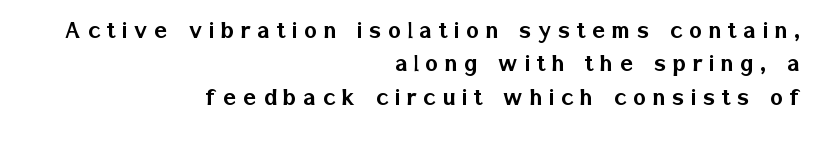
The image shows 27 px text type, upright; set right-aligned, line spacing 1.24x, unusually wide letter spacing (+0.25 em), not underlined.
